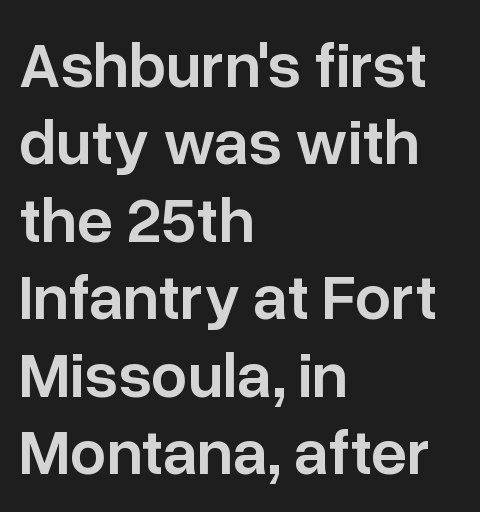
{"serif": "no", "italic": "no", "bold": "semi", "weight": "semibold", "width": "normal", "stroke_contrast": "low", "x_height": "medium", "monospaced": "no", "underline": "no", "align": "left", "line_spacing_ratio": 1.21, "letter_spacing": "normal", "letter_spacing_em": 0.0, "glyph_px": 64}
